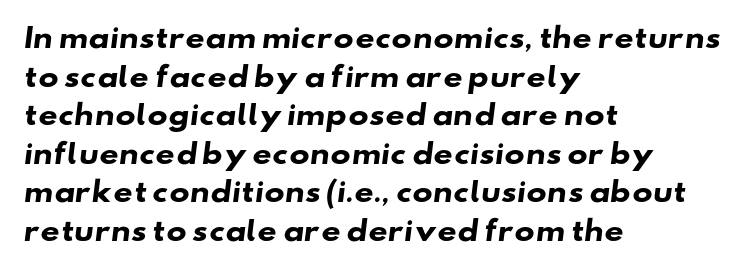
Q: Is the text bold? A: Yes.
Q: Is the text underlined? A: No.
Q: How is the paragraph aligned? A: Left-aligned.
Q: Is the spacing between letters normal or unusually wide? A: Normal.
Q: Is the spacing between lines tight, normal or loose? A: Normal.
